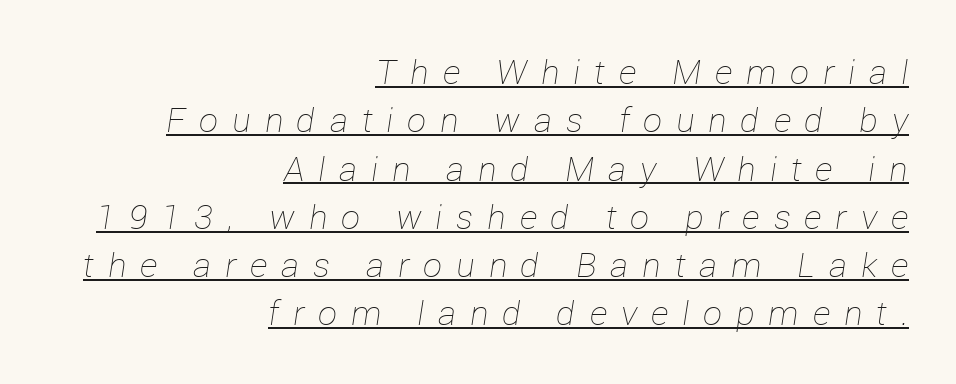
{"italic": "yes", "lean": "right", "slant_degrees": 12, "bold": "no", "weight": "thin", "width": "normal", "stroke_contrast": "low", "x_height": "medium", "monospaced": "no", "underline": "yes", "align": "right", "line_spacing": "normal", "line_spacing_ratio": 1.42, "letter_spacing": "wide", "letter_spacing_em": 0.41, "glyph_px": 34}
